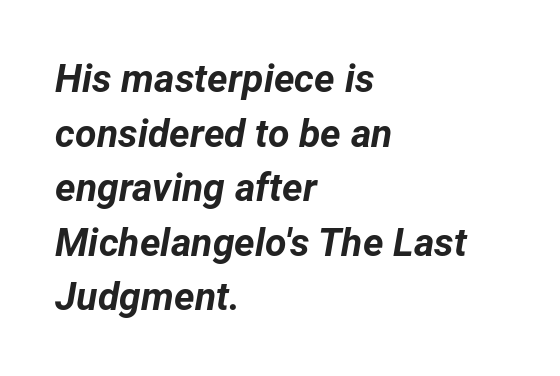
Q: Is the text bold? A: Yes.
Q: Is the text italic (slanted)? A: Yes, it leans right by about 12 degrees.
Q: Is the text underlined? A: No.
Q: How is the paragraph aligned? A: Left-aligned.
Q: Is the spacing between letters normal or unusually wide? A: Normal.
Q: Is the spacing between lines tight, normal or loose? A: Normal.
Q: Width (condensed, normal, or wide)? A: Normal.
Q: Stroke contrast? A: Low.
Q: x-height? A: Medium.
Q: Monospaced? A: No.
